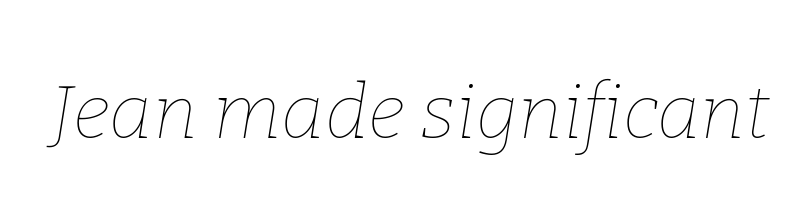
The image shows 75 px thin type, italic (leaning right); set normal letter spacing, not underlined; low stroke contrast and a medium x-height.
